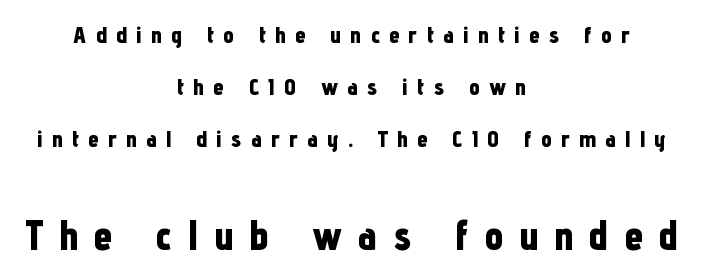
The passage shown begins with its smaller block and ends with its larger one. Is the letter spacing exaggerated? Yes — the characters are pushed far apart. Unlike a traditional serif, this face leaves its strokes unadorned. Honestly, there is no underline to notice here at all. The rendering uses a large line-height, opening up the rows.
